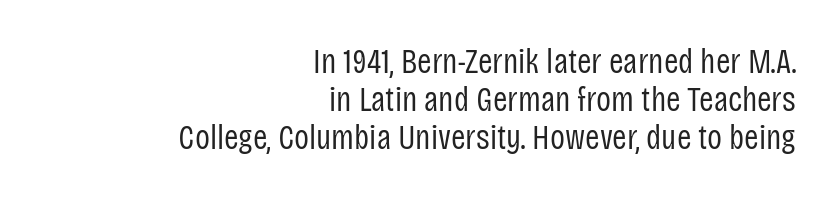
{"serif": "no", "italic": "no", "bold": "no", "weight": "regular", "width": "condensed", "stroke_contrast": "low", "x_height": "large", "monospaced": "no", "underline": "no", "align": "right", "line_spacing": "tight", "line_spacing_ratio": 1.09, "letter_spacing": "normal", "letter_spacing_em": 0.0, "glyph_px": 35}
